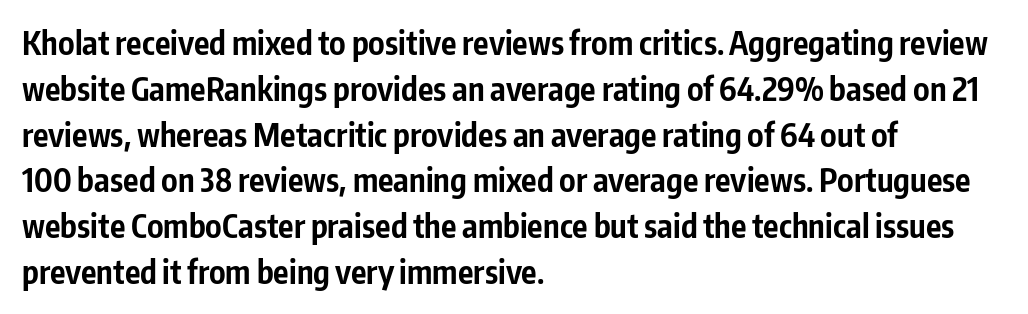
The image shows 32 px bold, condensed sans-serif type, upright; set left-aligned, normal line spacing (1.43x), normal letter spacing, not underlined; low stroke contrast and a medium x-height.
